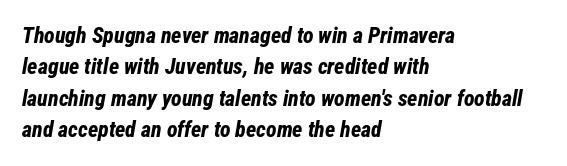
Q: Is the text bold? A: Yes.
Q: Is the text italic (slanted)? A: Yes, it leans right by about 12 degrees.
Q: Is the text underlined? A: No.
Q: How is the paragraph aligned? A: Left-aligned.
Q: Is the spacing between letters normal or unusually wide? A: Normal.
Q: Is the spacing between lines tight, normal or loose? A: Normal.
